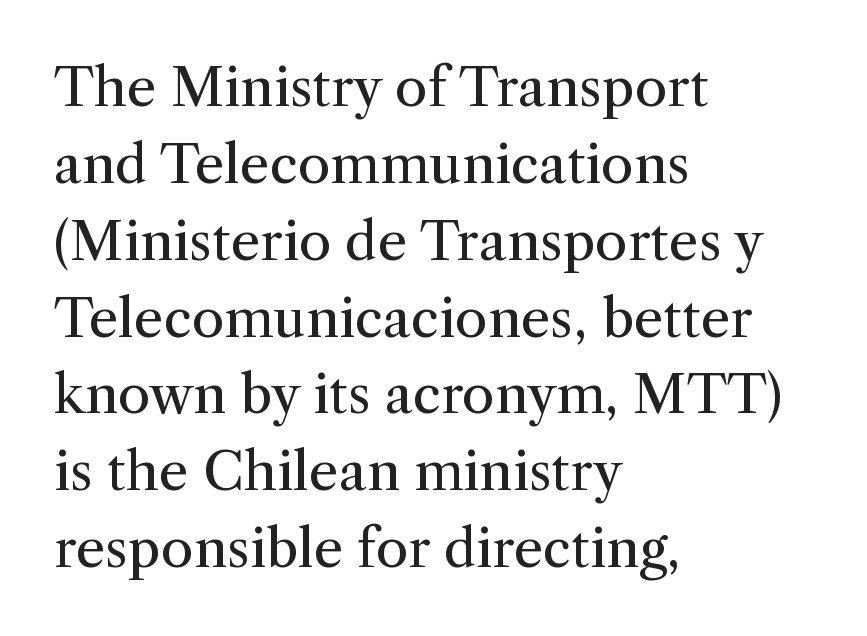
{"serif": "yes", "italic": "no", "bold": "no", "weight": "regular", "width": "normal", "stroke_contrast": "medium", "x_height": "medium", "monospaced": "no", "underline": "no", "align": "left", "line_spacing": "normal", "line_spacing_ratio": 1.45, "letter_spacing": "normal", "letter_spacing_em": 0.0, "glyph_px": 53}
